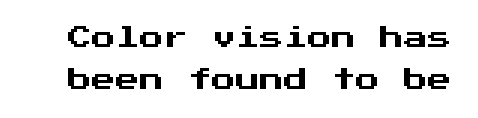
Q: Is the text italic (slanted)? A: No, it is upright.
Q: Is the text underlined? A: No.
Q: Is the spacing between letters normal or unusually wide? A: Normal.
